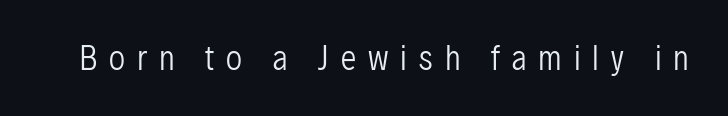
{"serif": "no", "italic": "no", "bold": "no", "weight": "regular", "width": "condensed", "stroke_contrast": "low", "x_height": "medium", "monospaced": "no", "underline": "no", "letter_spacing": "wide", "letter_spacing_em": 0.39, "glyph_px": 31}
